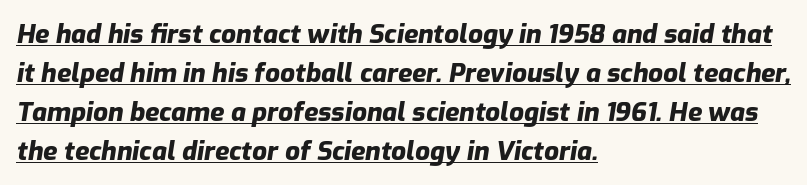
{"italic": "yes", "lean": "right", "slant_degrees": 9, "bold": "yes", "underline": "yes", "align": "left", "line_spacing": "normal", "line_spacing_ratio": 1.5, "letter_spacing": "normal", "letter_spacing_em": 0.0, "glyph_px": 26}
